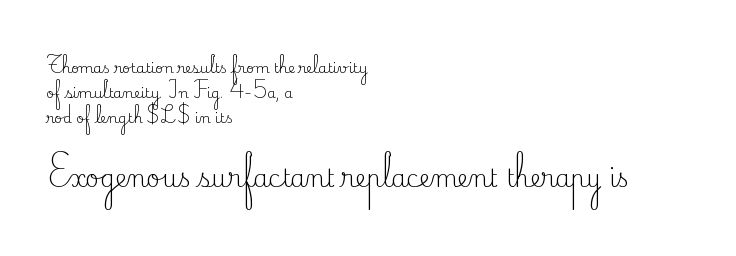
{"italic": "no", "bold": "no", "underline": "no", "align": "left", "line_spacing_ratio": 1.78, "letter_spacing": "normal", "letter_spacing_em": 0.0, "larger_block": "second", "size_ratio": 1.71, "glyph_px": 24}
